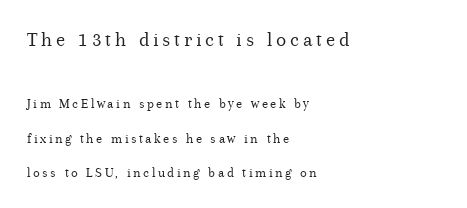
Visually, the top section dominates because its glyphs are scaled up. Short and long lines alike share a common starting point at left. The face looks like a standard text weight, possibly lighter. Nope, not italic — everything's standing straight.
